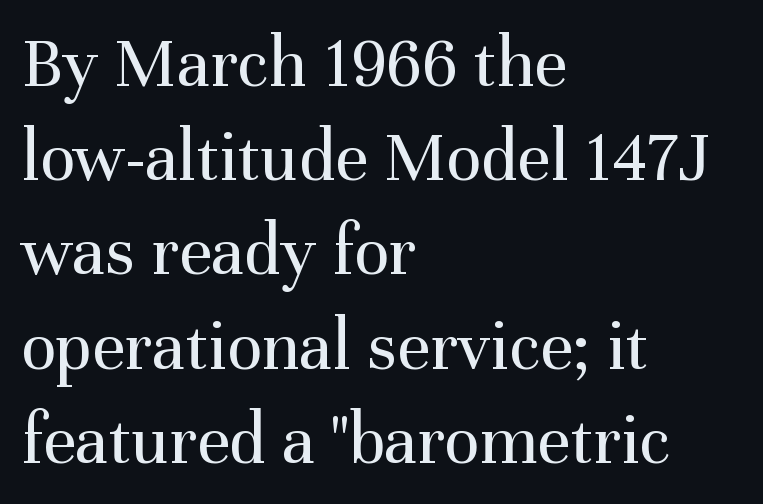
The image shows 73 px regular-weight serif type, upright; set left-aligned, normal line spacing (1.29x), normal letter spacing, not underlined; medium stroke contrast and a medium x-height.
